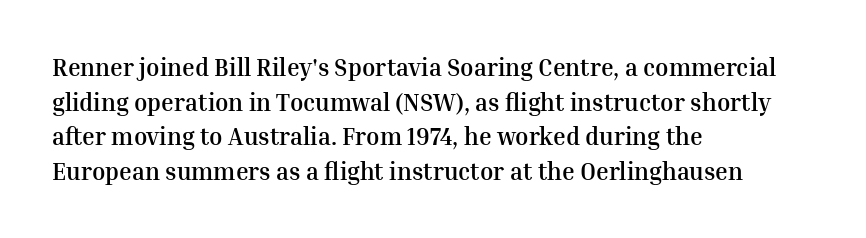
The image shows 24 px bold type, upright; set left-aligned, normal line spacing (1.44x), normal letter spacing, not underlined.
